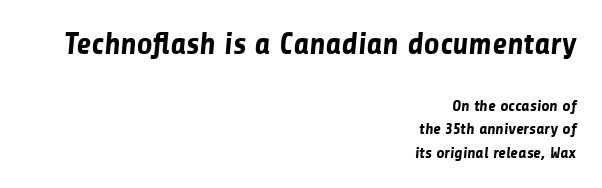
{"serif": "no", "bold": "yes", "weight": "bold", "width": "normal", "stroke_contrast": "low", "x_height": "medium", "monospaced": "no", "underline": "no", "align": "right", "line_spacing": "normal", "line_spacing_ratio": 1.46, "letter_spacing": "normal", "letter_spacing_em": 0.0, "larger_block": "first", "size_ratio": 1.94, "glyph_px": 31}
